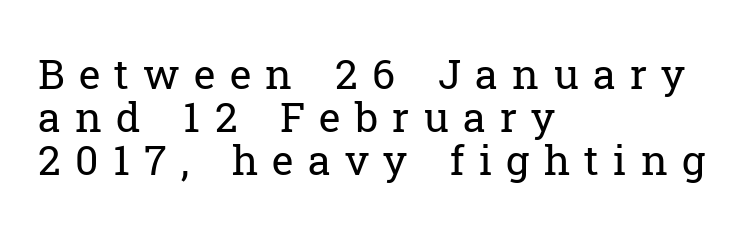
The image shows 41 px regular-weight serif type, upright; set left-aligned, tight line spacing (1.05x), unusually wide letter spacing (+0.35 em), not underlined; low stroke contrast and a medium x-height.
